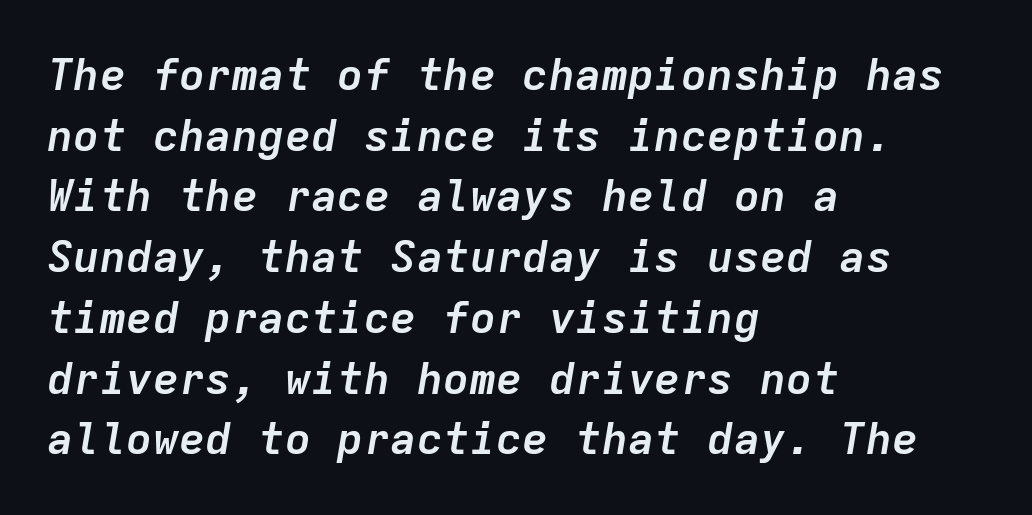
Q: Is the text bold? A: Yes.
Q: Is the text italic (slanted)? A: Yes, it leans right by about 9 degrees.
Q: Is the text underlined? A: No.
Q: How is the paragraph aligned? A: Left-aligned.
Q: Is the spacing between letters normal or unusually wide? A: Normal.
Q: Is the spacing between lines tight, normal or loose? A: Normal.
Q: Width (condensed, normal, or wide)? A: Normal.
Q: Stroke contrast? A: Low.
Q: x-height? A: Medium.
Q: Monospaced? A: Yes.
